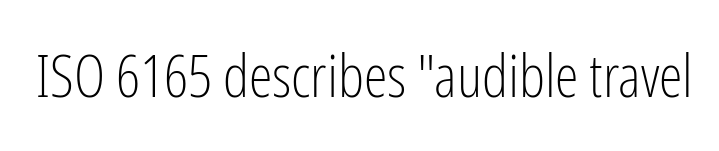
{"serif": "no", "italic": "no", "bold": "no", "weight": "light", "width": "condensed", "stroke_contrast": "low", "x_height": "medium", "monospaced": "no", "underline": "no", "letter_spacing": "normal", "letter_spacing_em": 0.0, "glyph_px": 60}
